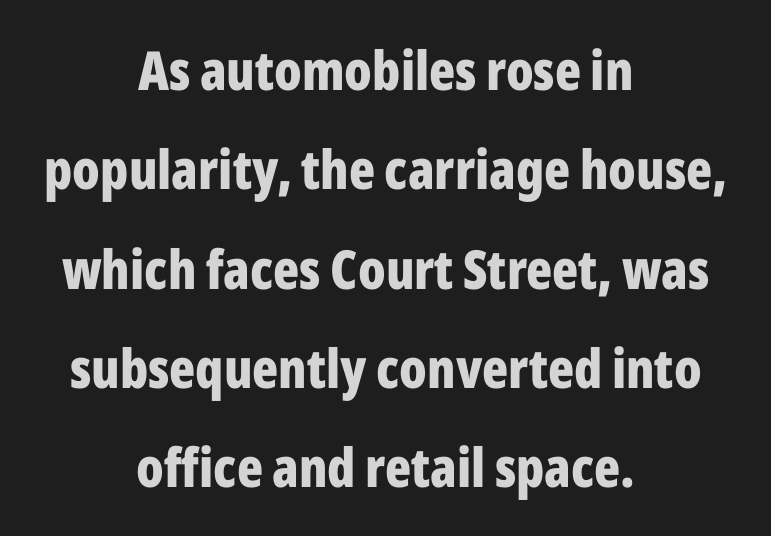
Q: Is the text bold? A: Yes.
Q: Is the text italic (slanted)? A: No, it is upright.
Q: Is the typeface a serif or a sans-serif typeface? A: Sans-serif.
Q: Is the text underlined? A: No.
Q: How is the paragraph aligned? A: Centered.
Q: Is the spacing between letters normal or unusually wide? A: Normal.
Q: Width (condensed, normal, or wide)? A: Condensed.
Q: Stroke contrast? A: Low.
Q: x-height? A: Medium.
Q: Monospaced? A: No.
